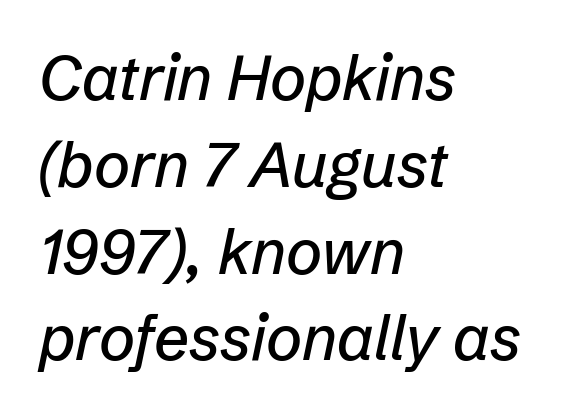
Q: Is the text italic (slanted)? A: Yes, it leans right by about 12 degrees.
Q: Is the text underlined? A: No.
Q: How is the paragraph aligned? A: Left-aligned.
Q: Is the spacing between letters normal or unusually wide? A: Normal.
Q: Is the spacing between lines tight, normal or loose? A: Normal.
Q: Width (condensed, normal, or wide)? A: Normal.
Q: Stroke contrast? A: Low.
Q: x-height? A: Medium.
Q: Monospaced? A: No.
